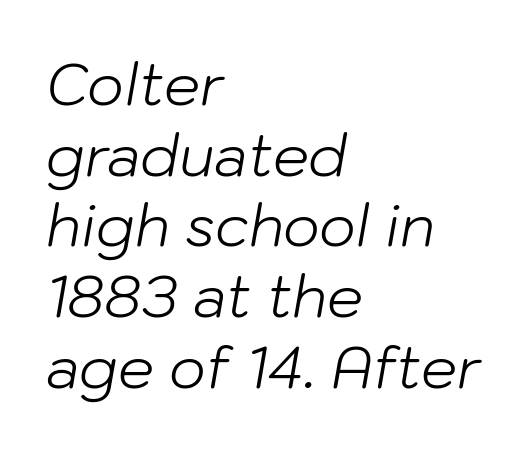
This rendering features lettering with no underline. Compared with typical body copy, the letter spacing here is the same. This reads as an unemphasized weight, regular at the heaviest. The passage shown leans; its letterforms are oblique.
